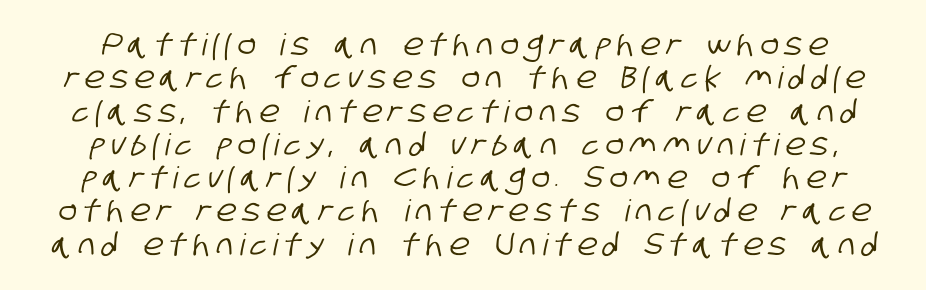
I'd call this a sans setting — the letters go barefoot. Proportional: the letters do not fall into vertical columns. Is there much room between lines? No — they nearly touch. Descender tails drop into unmarked territory.
